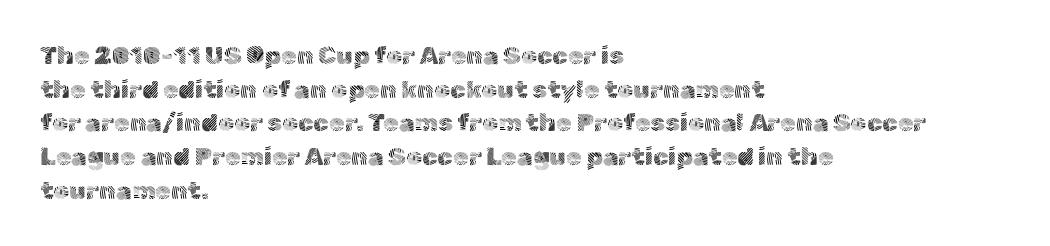
Honestly, there is no underline to notice here at all. When letters stand straight like this, we call the style roman or upright. The passage shown stacks its lines at a standard gap. Horizontal alignment here is leftward, the default for most running prose. Ink coverage per letter is moderate at most.
